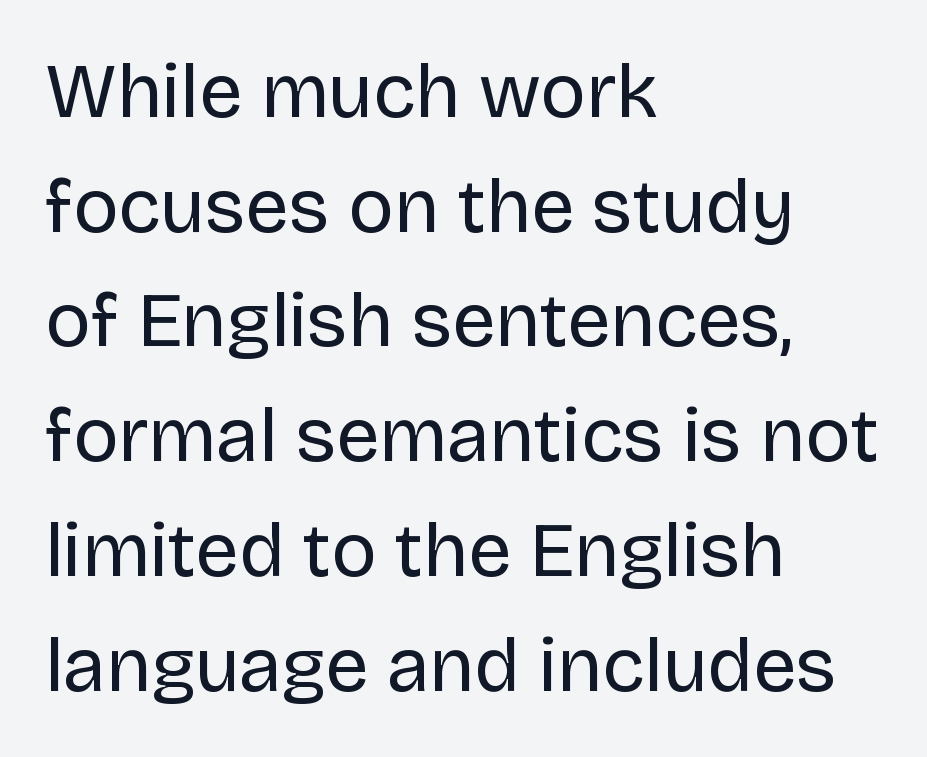
Q: Is the text bold? A: No.
Q: Is the text italic (slanted)? A: No, it is upright.
Q: Is the typeface a serif or a sans-serif typeface? A: Sans-serif.
Q: Is the text underlined? A: No.
Q: How is the paragraph aligned? A: Left-aligned.
Q: Is the spacing between letters normal or unusually wide? A: Normal.
Q: Is the spacing between lines tight, normal or loose? A: Normal.
Q: Width (condensed, normal, or wide)? A: Normal.
Q: Stroke contrast? A: Low.
Q: x-height? A: Large.
Q: Monospaced? A: No.
